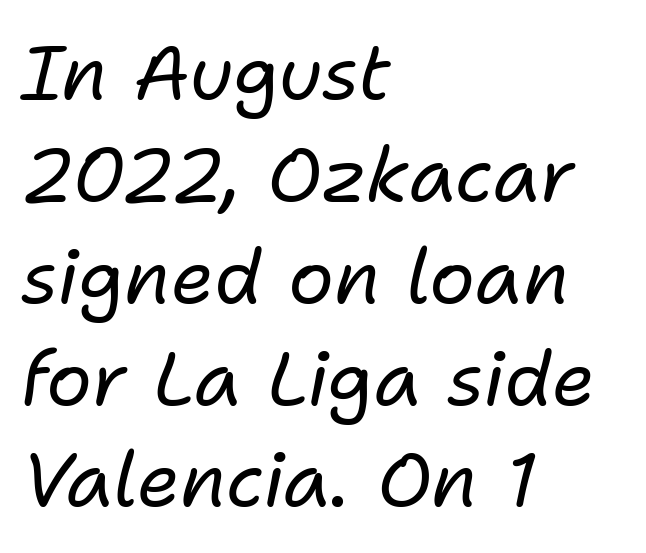
Q: Is the text bold? A: No.
Q: Is the text italic (slanted)? A: Yes, it leans right by about 11 degrees.
Q: Is the text underlined? A: No.
Q: How is the paragraph aligned? A: Left-aligned.
Q: Is the spacing between letters normal or unusually wide? A: Normal.
Q: Is the spacing between lines tight, normal or loose? A: Normal.
Q: Width (condensed, normal, or wide)? A: Normal.
Q: Stroke contrast? A: Low.
Q: x-height? A: Medium.
Q: Monospaced? A: No.
